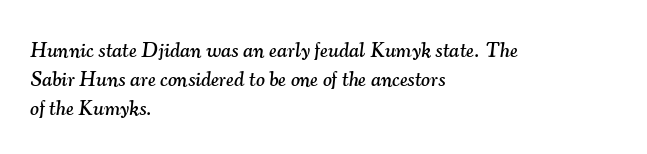
{"italic": "yes", "lean": "right", "slant_degrees": 7, "underline": "no", "align": "left", "line_spacing": "normal", "line_spacing_ratio": 1.37, "letter_spacing": "normal", "letter_spacing_em": 0.0, "glyph_px": 21}
